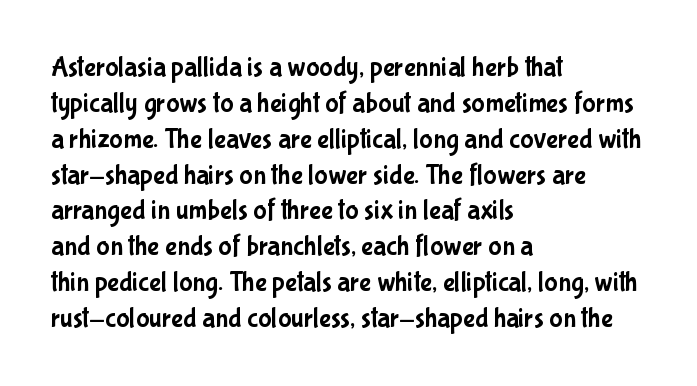
{"serif": "no", "italic": "no", "width": "condensed", "stroke_contrast": "low", "x_height": "medium", "monospaced": "no", "underline": "no", "align": "left", "line_spacing": "normal", "line_spacing_ratio": 1.28, "letter_spacing": "normal", "letter_spacing_em": 0.0, "glyph_px": 28}
